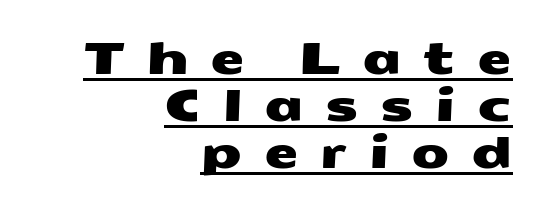
The compositor pushed each line to the right boundary. You can see a thin bar hugging the bottom of the glyphs. Display-style spreading of the glyphs; the letterfit is very open. These lines huddle together more closely than default settings would place them.
